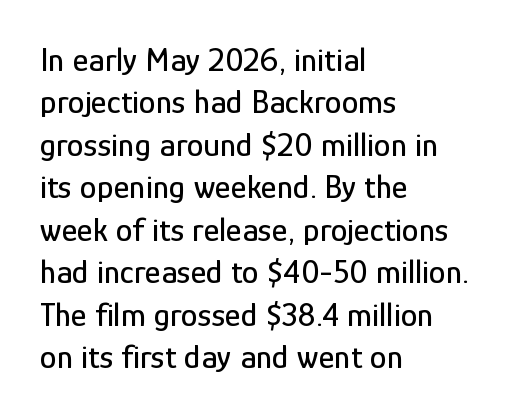
{"serif": "no", "italic": "no", "width": "condensed", "stroke_contrast": "low", "x_height": "medium", "monospaced": "no", "underline": "no", "align": "left", "line_spacing": "normal", "line_spacing_ratio": 1.25, "letter_spacing": "normal", "letter_spacing_em": 0.0, "glyph_px": 34}
